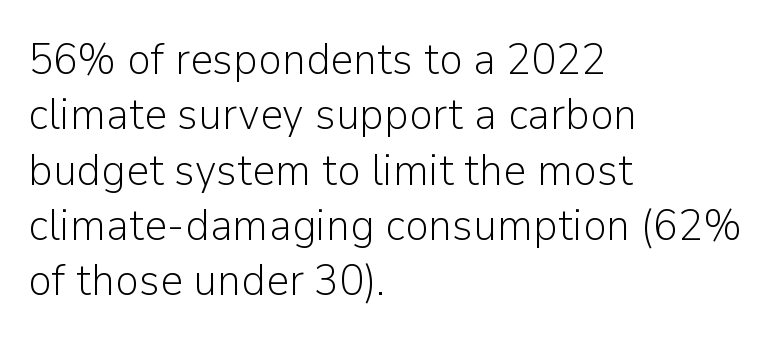
{"serif": "no", "italic": "no", "bold": "no", "weight": "light", "width": "normal", "stroke_contrast": "low", "x_height": "medium", "monospaced": "no", "underline": "no", "align": "left", "line_spacing_ratio": 1.23, "letter_spacing": "normal", "letter_spacing_em": 0.0, "glyph_px": 45}
